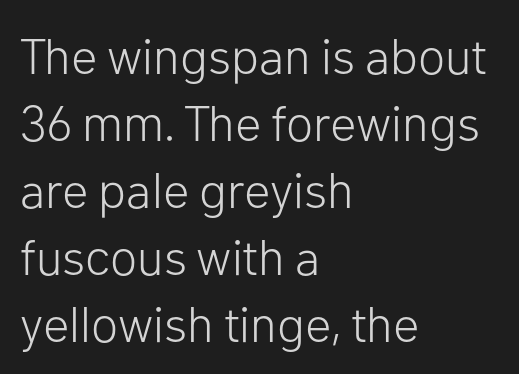
The image shows 50 px light sans-serif type, upright; set left-aligned, normal line spacing (1.34x), normal letter spacing, not underlined; low stroke contrast and a medium x-height.
